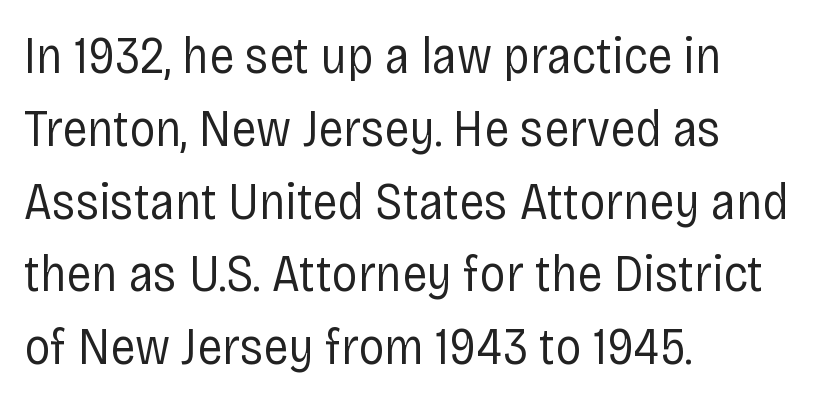
The image shows 52 px regular-weight, condensed sans-serif type, upright; set left-aligned, normal line spacing (1.4x), normal letter spacing, not underlined; low stroke contrast and a large x-height.
